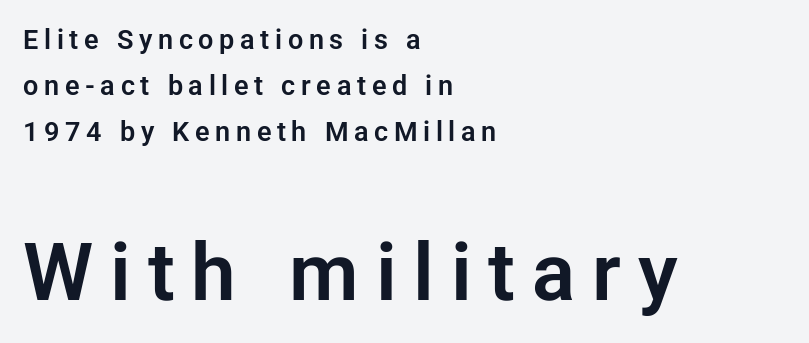
The image shows 80 px sans-serif type, upright; set left-aligned, normal line spacing (1.7x), unusually wide letter spacing (+0.21 em), not underlined; the second (bottom) block is 2.96x larger; low stroke contrast and a medium x-height.
